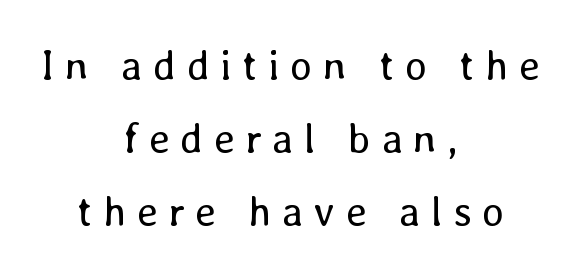
Upright lettering throughout. The paragraph has two soft edges and a firm central axis. A bare baseline throughout the passage. Each letter keeps its own natural width here, so spacing adapts to shape. Does extra space separate the letters? Yes, quite a lot of it.
